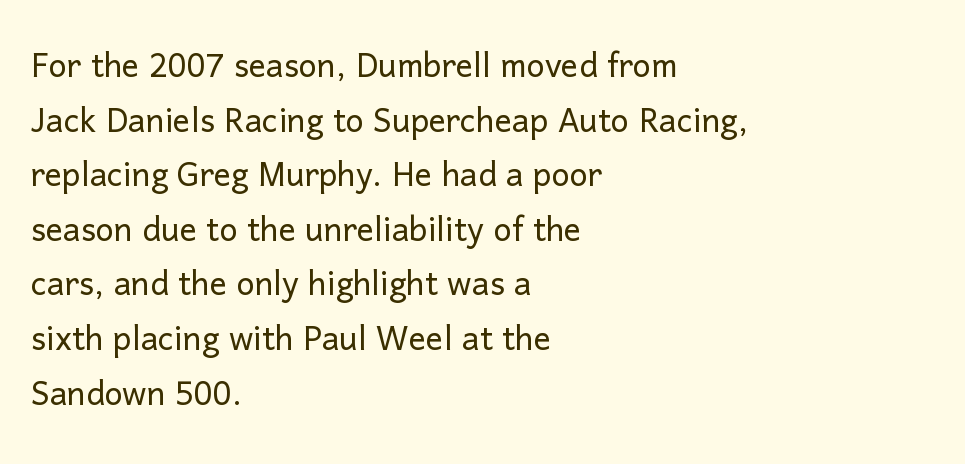
{"serif": "no", "italic": "no", "bold": "no", "weight": "light", "width": "normal", "stroke_contrast": "low", "x_height": "medium", "monospaced": "no", "underline": "no", "align": "left", "line_spacing": "normal", "line_spacing_ratio": 1.27, "letter_spacing": "normal", "letter_spacing_em": 0.0, "glyph_px": 43}
